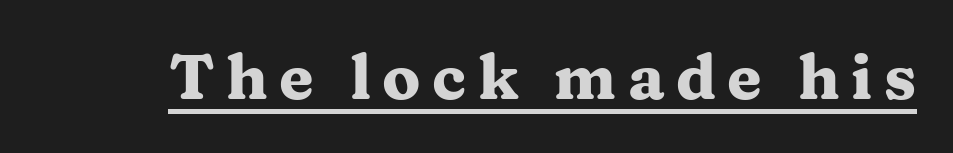
Q: Is the text bold? A: Yes.
Q: Is the text italic (slanted)? A: No, it is upright.
Q: Is the typeface a serif or a sans-serif typeface? A: Serif.
Q: Is the text underlined? A: Yes.
Q: Width (condensed, normal, or wide)? A: Wide.
Q: Stroke contrast? A: Medium.
Q: x-height? A: Medium.
Q: Monospaced? A: No.
